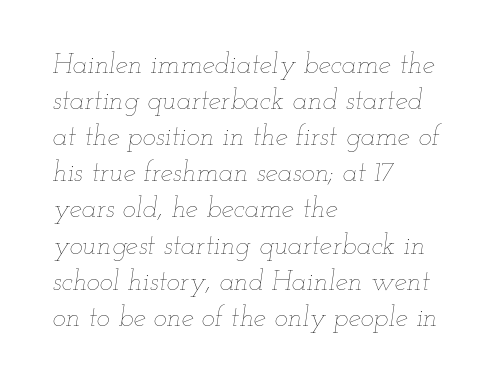
Q: Is the text bold? A: No.
Q: Is the text italic (slanted)? A: Yes, it leans right by about 12 degrees.
Q: Is the text underlined? A: No.
Q: How is the paragraph aligned? A: Left-aligned.
Q: Is the spacing between letters normal or unusually wide? A: Normal.
Q: Is the spacing between lines tight, normal or loose? A: Normal.
Q: Width (condensed, normal, or wide)? A: Wide.
Q: Stroke contrast? A: Low.
Q: x-height? A: Small.
Q: Monospaced? A: No.
